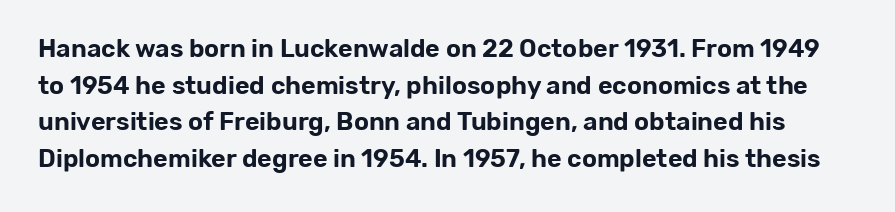
The image shows 25 px text type, upright; set normal line spacing (1.47x), normal letter spacing, not underlined.
